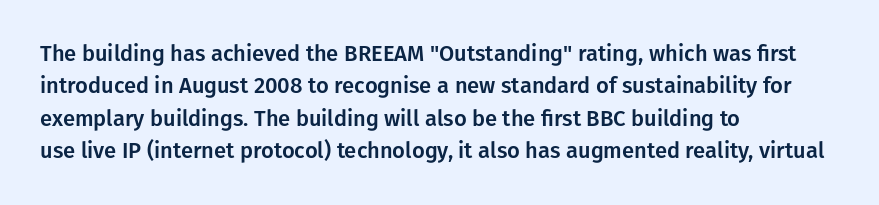
The image shows 22 px text type, upright; set left-aligned, normal line spacing (1.47x), normal letter spacing, not underlined.
